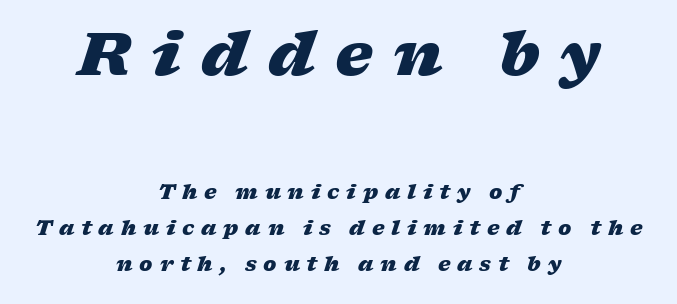
{"italic": "yes", "lean": "right", "slant_degrees": 17, "bold": "yes", "weight": "heavy", "width": "wide", "stroke_contrast": "low", "x_height": "medium", "monospaced": "no", "underline": "no", "align": "center", "line_spacing_ratio": 1.79, "letter_spacing": "wide", "letter_spacing_em": 0.34, "larger_block": "first", "size_ratio": 3.0, "glyph_px": 60}
